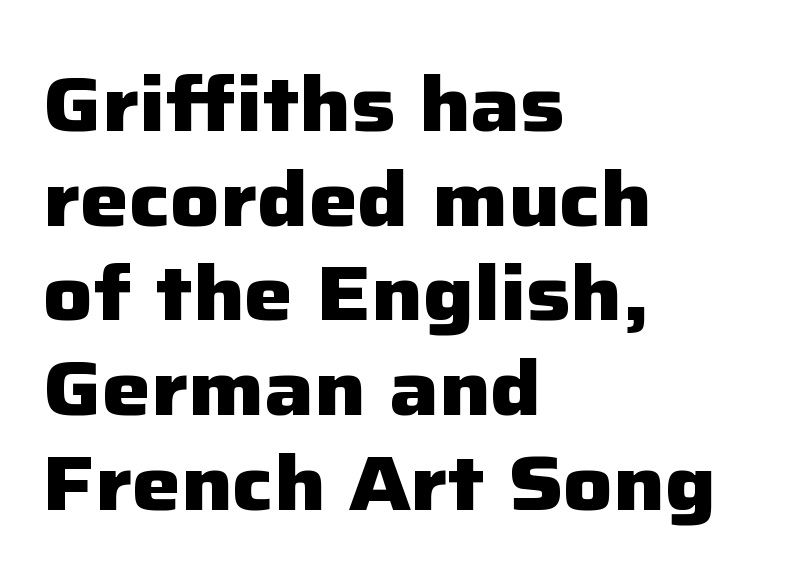
Q: Is the text bold? A: Yes.
Q: Is the text italic (slanted)? A: No, it is upright.
Q: Is the typeface a serif or a sans-serif typeface? A: Sans-serif.
Q: Is the text underlined? A: No.
Q: How is the paragraph aligned? A: Left-aligned.
Q: Is the spacing between letters normal or unusually wide? A: Normal.
Q: Width (condensed, normal, or wide)? A: Normal.
Q: Stroke contrast? A: Low.
Q: x-height? A: Medium.
Q: Monospaced? A: No.
